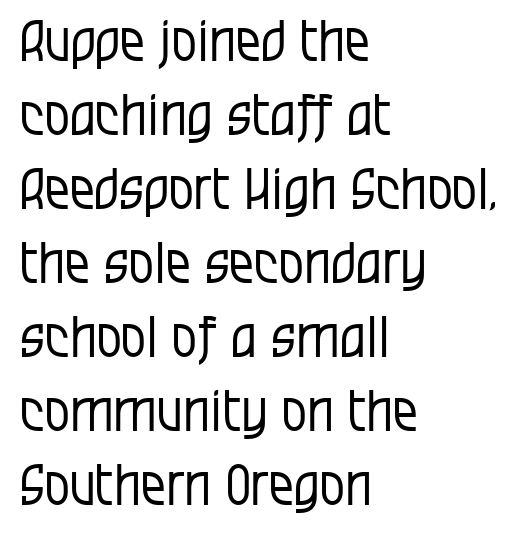
{"serif": "no", "italic": "no", "bold": "no", "weight": "regular", "width": "condensed", "stroke_contrast": "low", "x_height": "large", "monospaced": "no", "underline": "no", "align": "left", "line_spacing": "normal", "line_spacing_ratio": 1.32, "letter_spacing": "normal", "letter_spacing_em": 0.0, "glyph_px": 56}
